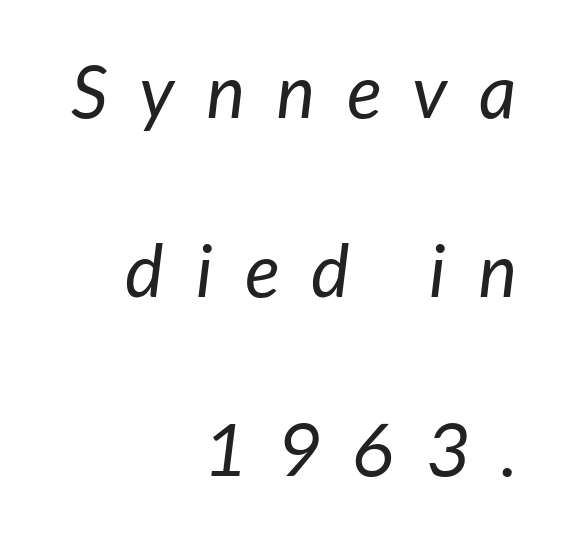
No extra ink here — the face is not bold. Regarding leading, the lines here are spaced well apart. Short and long lines alike share a common ending point at right. A bare baseline throughout the passage. The horizontal fit of the characters is loose and conspicuously gappy.
